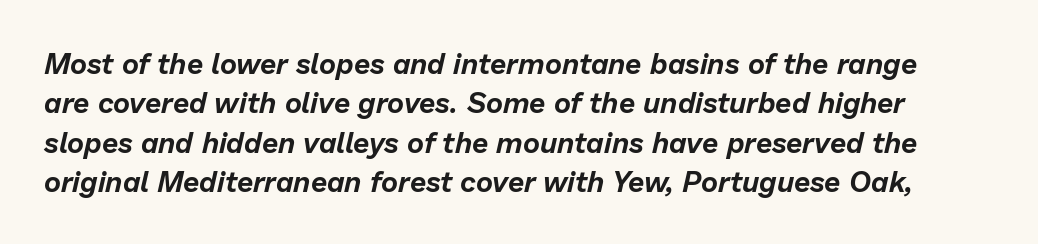
Q: Is the text italic (slanted)? A: Yes, it leans right by about 13 degrees.
Q: Is the text underlined? A: No.
Q: Is the spacing between letters normal or unusually wide? A: Normal.
Q: Is the spacing between lines tight, normal or loose? A: Normal.
Q: Width (condensed, normal, or wide)? A: Normal.
Q: Stroke contrast? A: Low.
Q: x-height? A: Medium.
Q: Monospaced? A: No.
